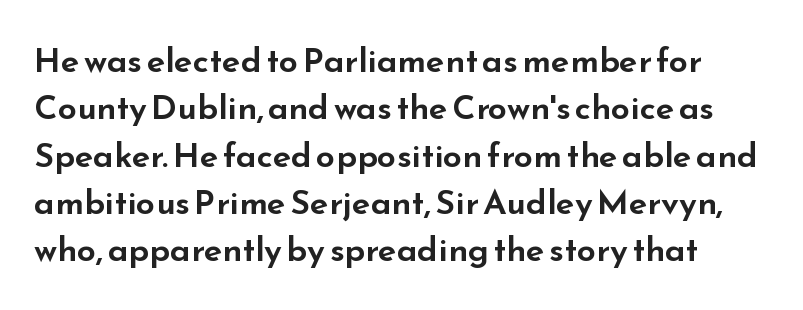
The image shows 34 px wide sans-serif type, upright; set normal line spacing (1.39x), normal letter spacing, not underlined; low stroke contrast and a small x-height.
